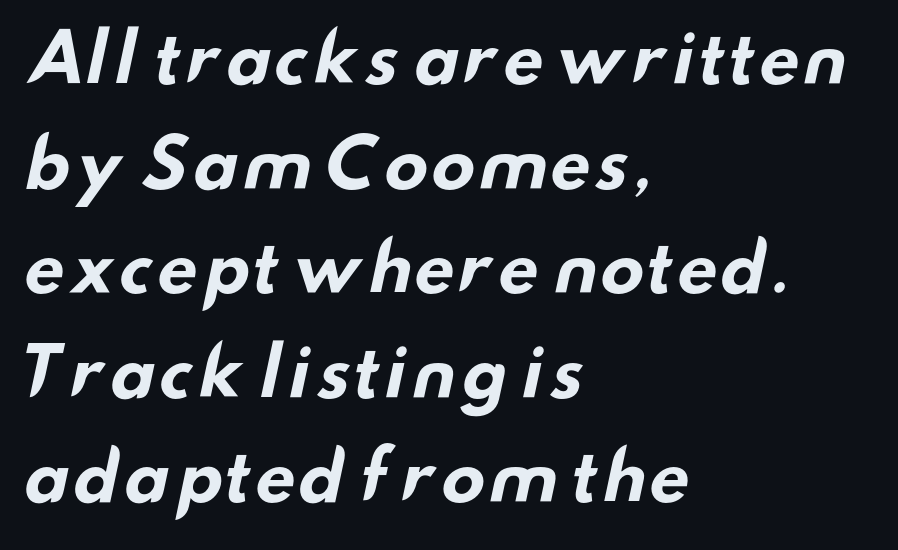
The face used here has the dense, thick strokes of a bold. The space between consecutive lines is moderate. The text was rendered using a sans face with plain stroke endings. This sample has the flowing, uneven cadence of proportional lettering. The letters sit at their default tracking, neither squeezed nor spread.
